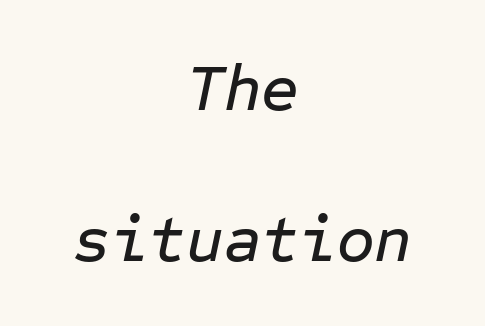
A typesetter would call this monospace, since all characters share one set width. How would I describe the line gaps? Wide and relaxed. Default kerning and tracking; the words read as compact shapes. Glance below the letters and you will spot only blank space. If you folded the block vertically in half, each line would mirror itself in length.
